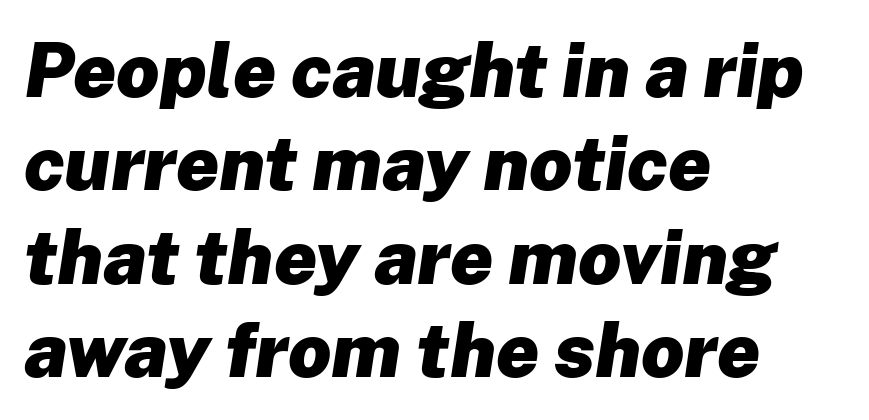
Q: Is the text bold? A: Yes.
Q: Is the text italic (slanted)? A: Yes, it leans right by about 8 degrees.
Q: Is the text underlined? A: No.
Q: How is the paragraph aligned? A: Left-aligned.
Q: Is the spacing between letters normal or unusually wide? A: Normal.
Q: Width (condensed, normal, or wide)? A: Normal.
Q: Stroke contrast? A: Low.
Q: x-height? A: Medium.
Q: Monospaced? A: No.
